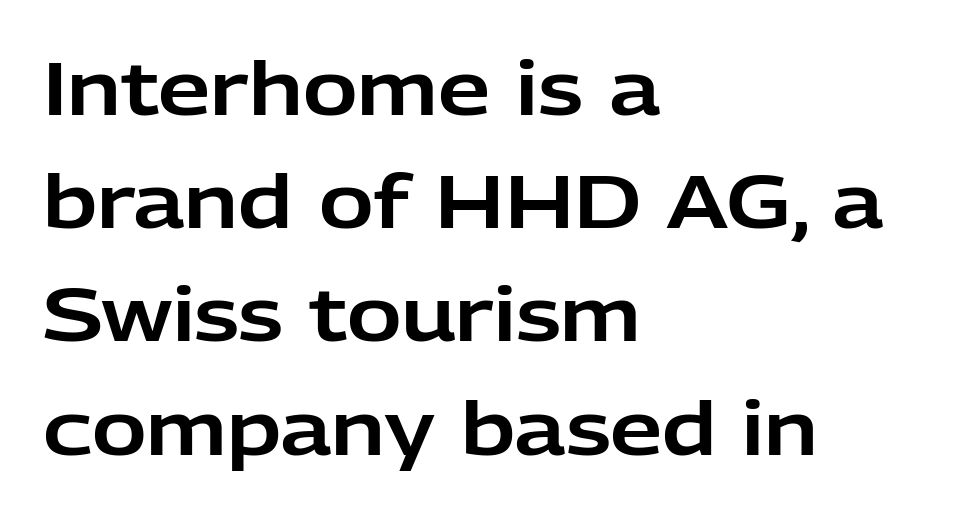
Nope, no serifs anywhere on these letters. You could not count columns in this text — the font is proportionally spaced. Bare-footed words on every line. Glyph-to-glyph distance matches everyday printed text.
